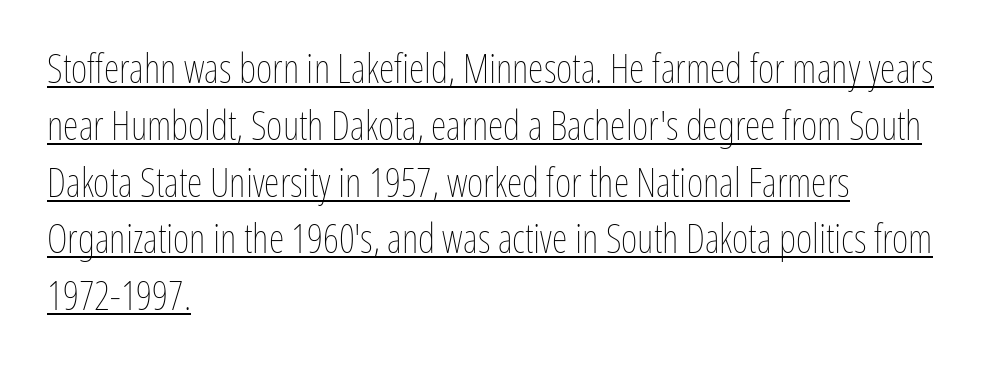
Q: Is the text bold? A: No.
Q: Is the text italic (slanted)? A: No, it is upright.
Q: Is the text underlined? A: Yes.
Q: How is the paragraph aligned? A: Left-aligned.
Q: Is the spacing between letters normal or unusually wide? A: Normal.
Q: Is the spacing between lines tight, normal or loose? A: Normal.
Q: Width (condensed, normal, or wide)? A: Condensed.
Q: Stroke contrast? A: Low.
Q: x-height? A: Medium.
Q: Monospaced? A: No.
